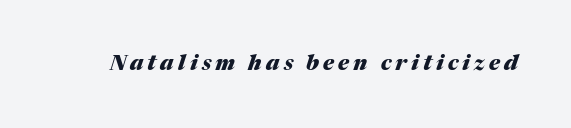
Q: Is the text bold? A: Yes.
Q: Is the text italic (slanted)? A: Yes, it leans right by about 17 degrees.
Q: Is the text underlined? A: No.
Q: Is the spacing between letters normal or unusually wide? A: Unusually wide.
